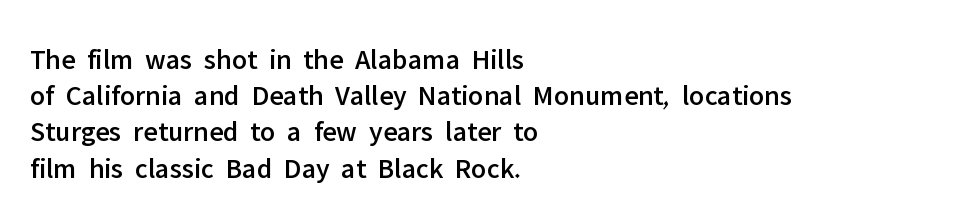
{"serif": "no", "italic": "no", "width": "normal", "stroke_contrast": "low", "x_height": "medium", "monospaced": "no", "underline": "no", "align": "left", "line_spacing": "normal", "line_spacing_ratio": 1.25, "letter_spacing": "normal", "letter_spacing_em": 0.0, "glyph_px": 29}
